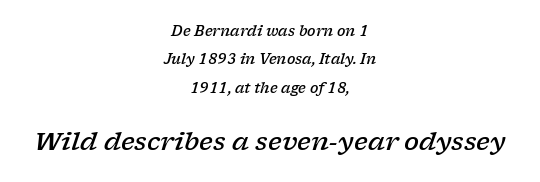
The lettering tilts uniformly, giving the passage an italic look. The passage shown stacks its lines with a broad gap. Caption: multi-line text, centered on the measure. The line texture is even and compact thanks to regular tracking.
